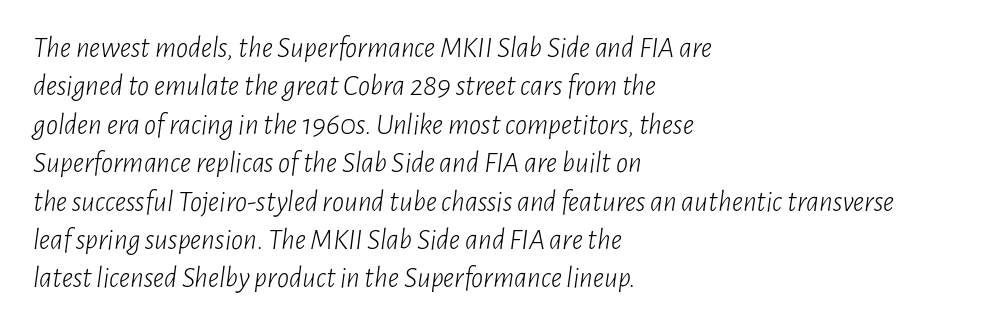
Q: Is the text bold? A: No.
Q: Is the text italic (slanted)? A: Yes, it leans right by about 7 degrees.
Q: Is the text underlined? A: No.
Q: How is the paragraph aligned? A: Left-aligned.
Q: Is the spacing between letters normal or unusually wide? A: Normal.
Q: Is the spacing between lines tight, normal or loose? A: Normal.
Q: Width (condensed, normal, or wide)? A: Condensed.
Q: Stroke contrast? A: Low.
Q: x-height? A: Medium.
Q: Monospaced? A: No.
